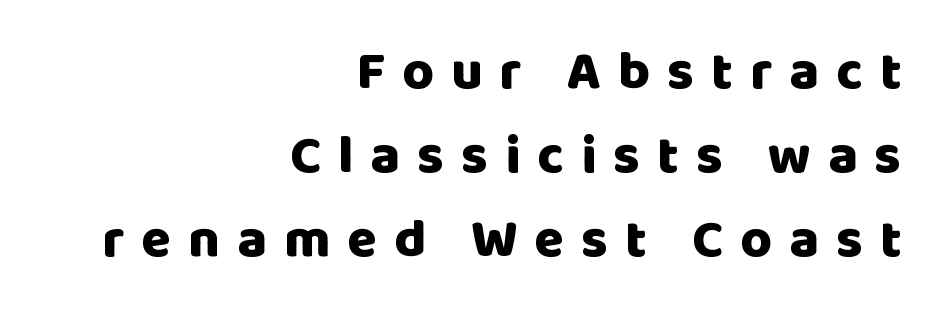
Every row of glyphs terminates at an identical x-position on the right. Set as a true bold cut, around the 700 mark. The space between consecutive lines is moderate. Compared with typical body copy, the letter spacing here is much looser.
